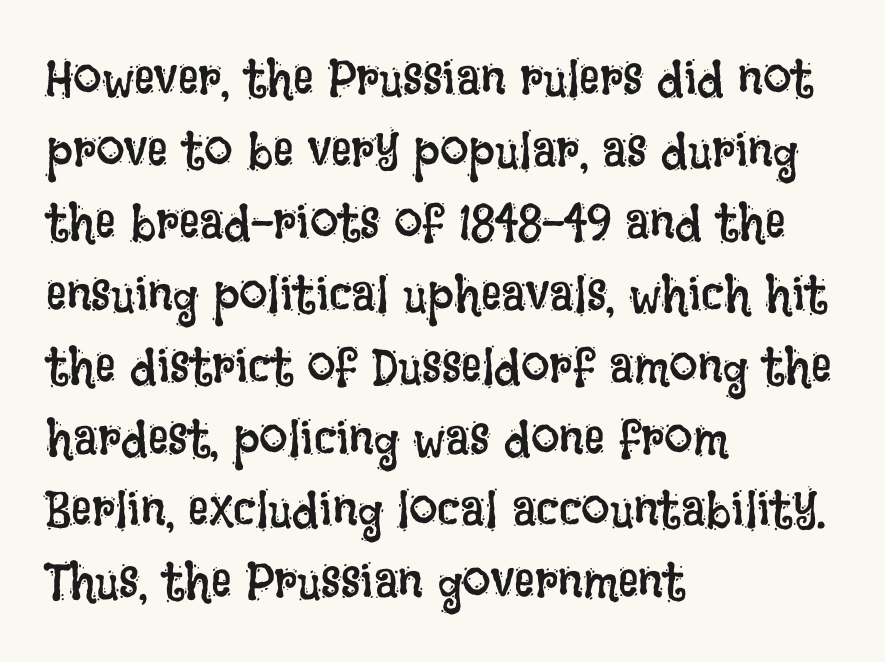
Q: Is the text bold? A: No.
Q: Is the text italic (slanted)? A: No, it is upright.
Q: Is the text underlined? A: No.
Q: How is the paragraph aligned? A: Left-aligned.
Q: Is the spacing between letters normal or unusually wide? A: Normal.
Q: Is the spacing between lines tight, normal or loose? A: Normal.
Q: Width (condensed, normal, or wide)? A: Condensed.
Q: Stroke contrast? A: Low.
Q: x-height? A: Large.
Q: Monospaced? A: No.
